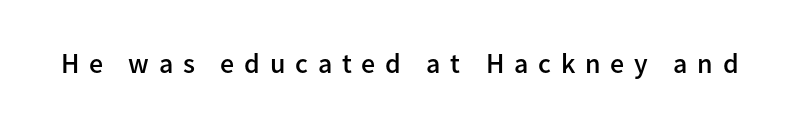
The image shows 28 px semibold sans-serif type, upright; set unusually wide letter spacing (+0.35 em), not underlined; low stroke contrast and a medium x-height.
